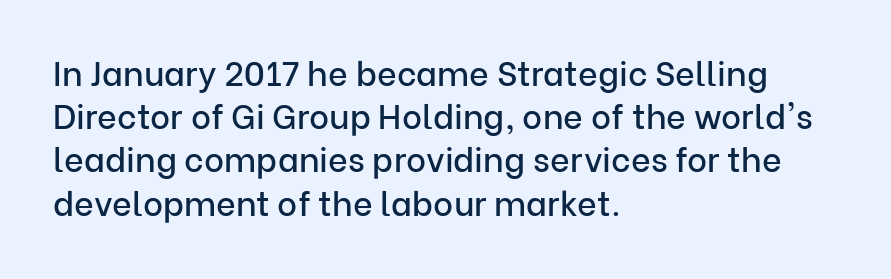
The image shows 34 px sans-serif type, upright; set left-aligned, normal line spacing (1.27x), normal letter spacing, not underlined; low stroke contrast and a medium x-height.
